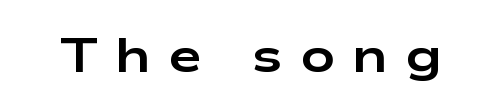
The image shows 48 px bold, wide sans-serif type, upright; set unusually wide letter spacing (+0.36 em), not underlined; low stroke contrast and a medium x-height.
